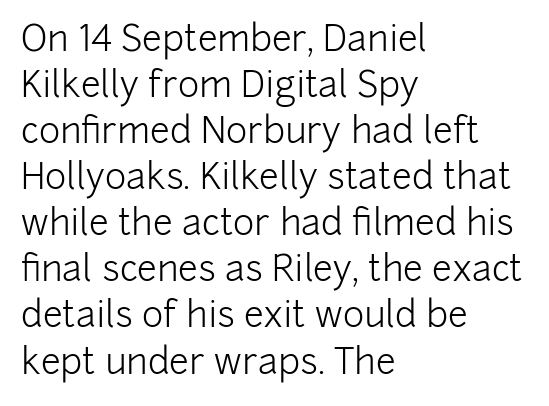
{"serif": "no", "italic": "no", "bold": "no", "weight": "light", "width": "normal", "stroke_contrast": "low", "x_height": "medium", "monospaced": "no", "underline": "no", "align": "left", "line_spacing": "normal", "line_spacing_ratio": 1.28, "letter_spacing": "normal", "letter_spacing_em": 0.0, "glyph_px": 36}
